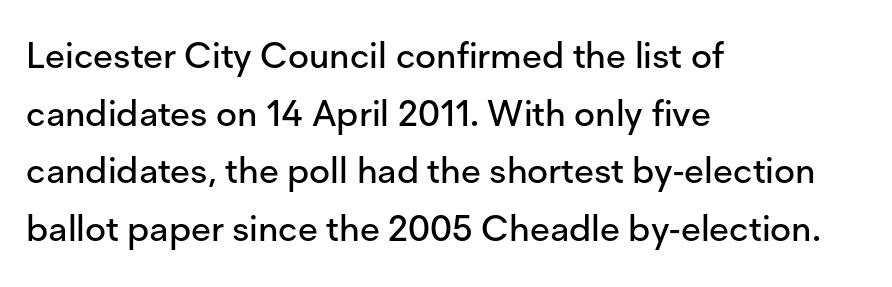
{"serif": "no", "italic": "no", "width": "normal", "stroke_contrast": "low", "x_height": "medium", "monospaced": "no", "underline": "no", "align": "left", "line_spacing": "normal", "line_spacing_ratio": 1.6, "letter_spacing": "normal", "letter_spacing_em": 0.0, "glyph_px": 36}
